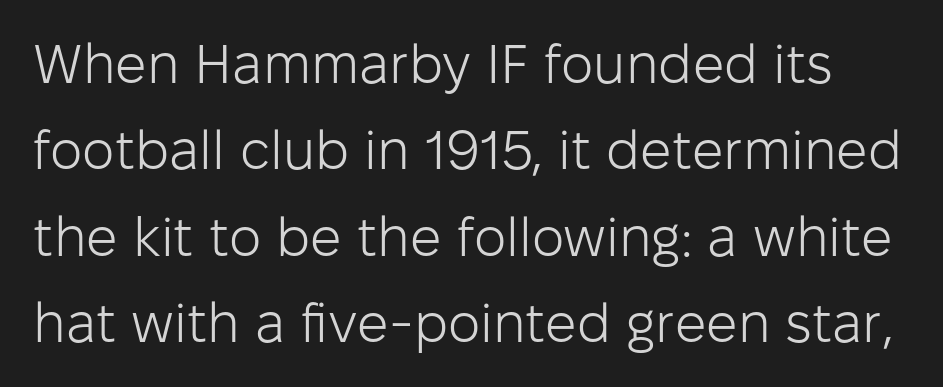
Do the characters align in a grid? No, the font is proportional. This sample keeps an unexceptional amount of space between lines. The letters stand upright; this is a roman face. Nothing heavy about these letters — not bold at all. The string is rendered with underlining switched off.
